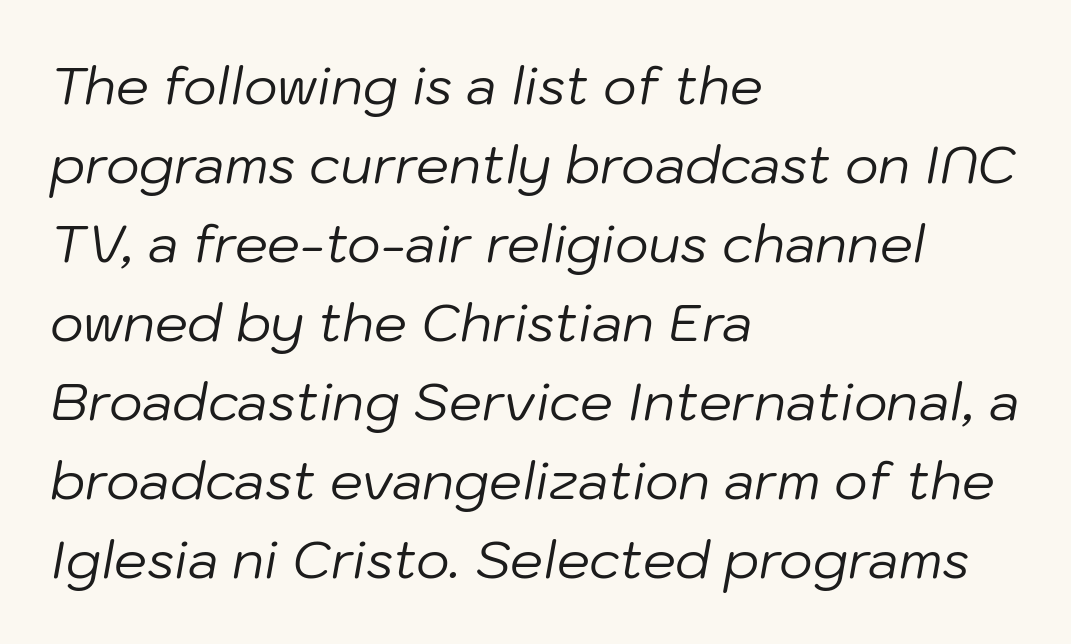
The image shows 52 px regular-weight type, italic (leaning right); set left-aligned, normal line spacing (1.52x), normal letter spacing, not underlined; low stroke contrast and a medium x-height.
